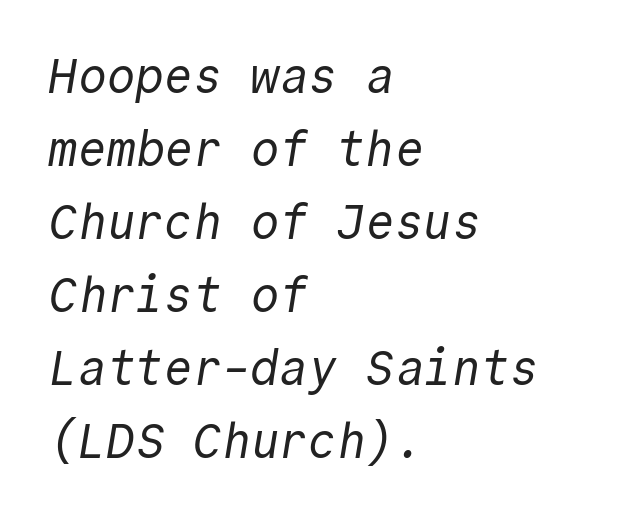
Is this a heavy cut? Hardly; it is regular or lighter. Does the leading feel generous? No, just average. Spacing verdict: monospaced, one width for all characters. The typeface chosen for these lines omits serifs. The gap between lines stays unmarked.
